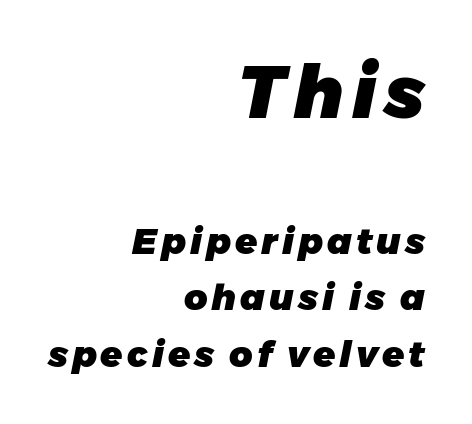
The image shows 73 px heavy type, italic (leaning right); set right-aligned, normal line spacing (1.56x), not underlined; the first (top) block is 2.03x larger; low stroke contrast and a medium x-height.
